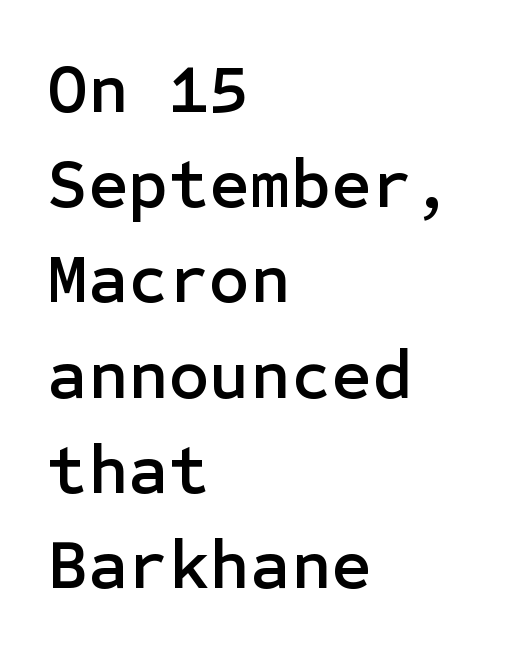
The type family on display is of the sans-serif kind. Whoever set this chose a conventional vertical rhythm. The specimen omits any rule beneath the text block's lines. Compared with a centered layout, this one pins lines to the left instead. Between one letter and the next there's only the usual sliver of space. A typesetter would mark this as roman, not italic.
